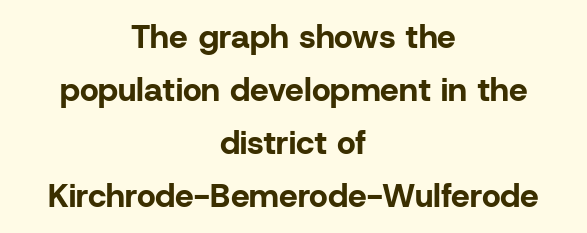
Which margin do the lines hug? Neither — every line sits in the middle. Rule under the text: the space is simply empty. Emphasis by weight is at full strength: bold. A typesetter would call this zero additional tracking. Normally led — the rows are evenly, conventionally spaced.
